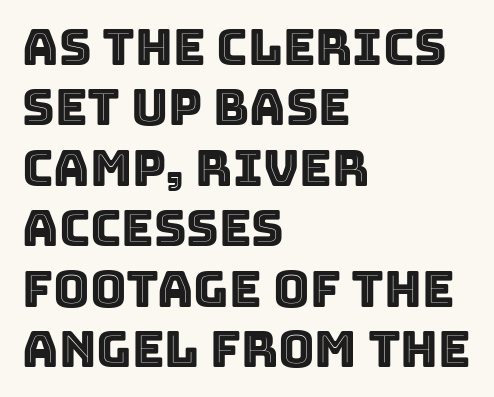
Q: Is the text italic (slanted)? A: No, it is upright.
Q: Is the text underlined? A: No.
Q: How is the paragraph aligned? A: Left-aligned.
Q: Is the spacing between letters normal or unusually wide? A: Normal.
Q: Width (condensed, normal, or wide)? A: Normal.
Q: x-height? A: Large.
Q: Monospaced? A: No.
